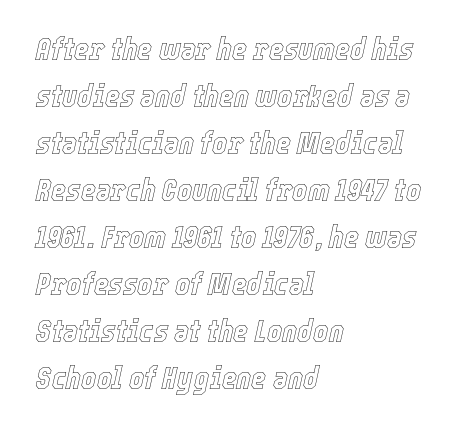
{"italic": "yes", "lean": "right", "slant_degrees": 12, "width": "condensed", "x_height": "medium", "monospaced": "no", "underline": "no", "align": "left", "line_spacing": "normal", "line_spacing_ratio": 1.47, "letter_spacing": "normal", "letter_spacing_em": 0.0, "glyph_px": 32}
